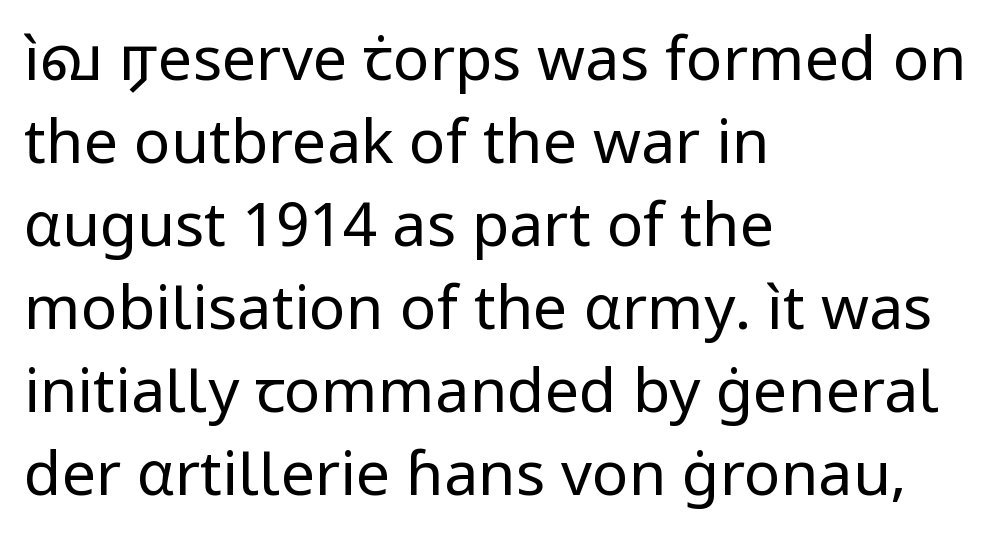
Q: Is the text bold? A: No.
Q: Is the text italic (slanted)? A: No, it is upright.
Q: Is the typeface a serif or a sans-serif typeface? A: Sans-serif.
Q: Is the text underlined? A: No.
Q: How is the paragraph aligned? A: Left-aligned.
Q: Is the spacing between letters normal or unusually wide? A: Normal.
Q: Is the spacing between lines tight, normal or loose? A: Normal.
Q: Width (condensed, normal, or wide)? A: Normal.
Q: Stroke contrast? A: Low.
Q: x-height? A: Medium.
Q: Monospaced? A: No.
